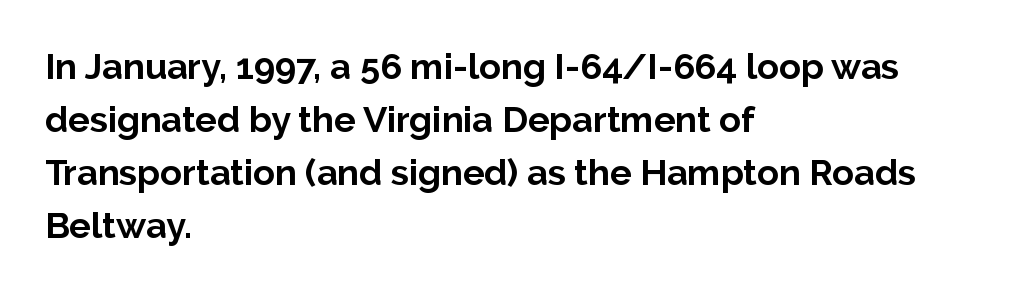
Q: Is the text bold? A: Yes.
Q: Is the text italic (slanted)? A: No, it is upright.
Q: Is the typeface a serif or a sans-serif typeface? A: Sans-serif.
Q: Is the text underlined? A: No.
Q: How is the paragraph aligned? A: Left-aligned.
Q: Is the spacing between letters normal or unusually wide? A: Normal.
Q: Is the spacing between lines tight, normal or loose? A: Normal.
Q: Width (condensed, normal, or wide)? A: Normal.
Q: Stroke contrast? A: Low.
Q: x-height? A: Medium.
Q: Monospaced? A: No.
